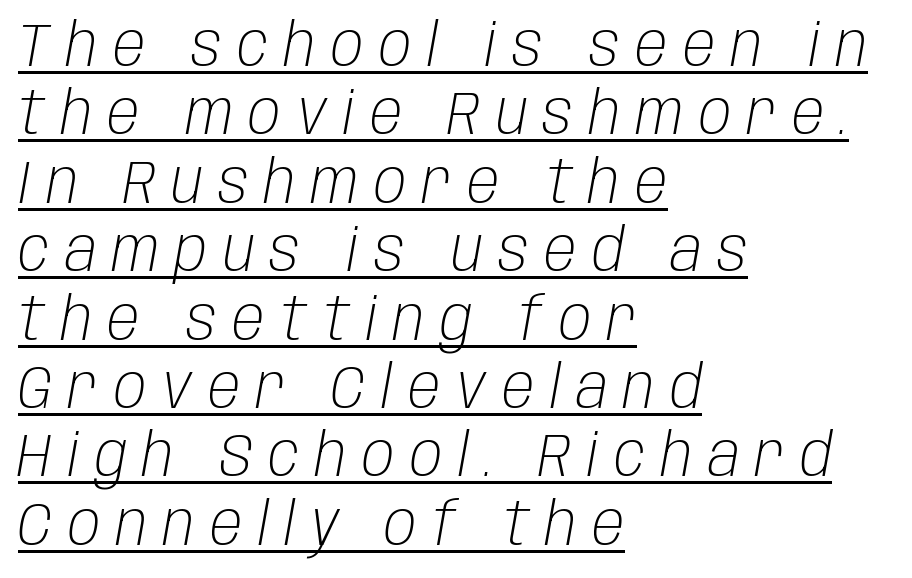
Glyph-to-glyph distance is far greater than everyday printed text. An italicized treatment has been applied to the whole sample. Heft: none added — not bold. Think of a printed novel: that variable character pitch is what you see here. Notice how the passage keeps a crisp vertical edge on the left only.
